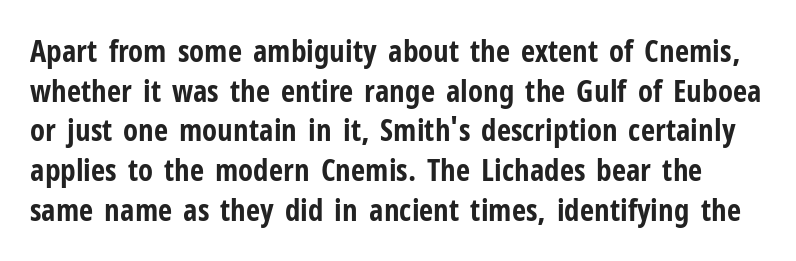
This rendering leaves character spacing at its baseline value. No italicization has been applied; the sample stays upright. Thick stems and heavy bowls — unmistakably bold. Look at the bottom of the vertical strokes: they stop flat, with no serifs.
